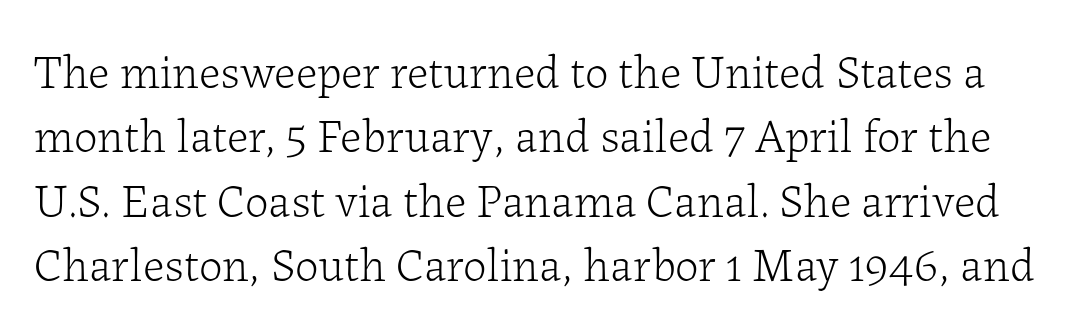
The rendering shows small feet on the letterforms — a serif design. The gaps between neighbouring characters are ordinary and unremarkable. Baseline-to-baseline distance is the conventional proportion of letter height. Italic: no, the glyphs are upright roman.
